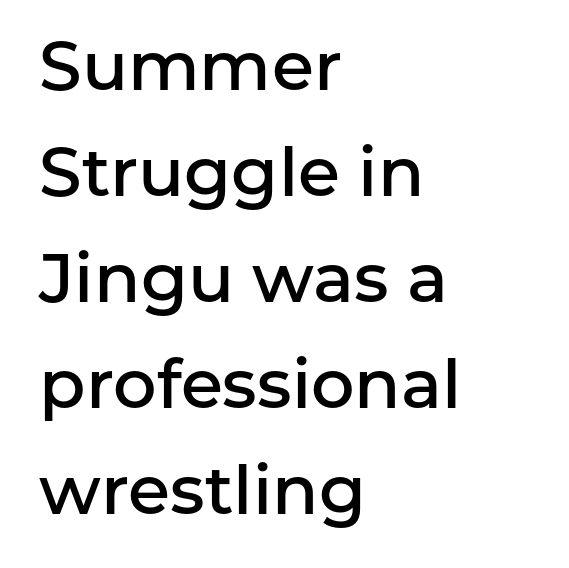
The font's upright variant was chosen for this text. The rendering uses natural spacing where letterforms have individual widths. Regarding serifs, this sample does without them. Each row of text sits above clean, open space. A bit beefed up — I'd call it semibold rather than bold.
